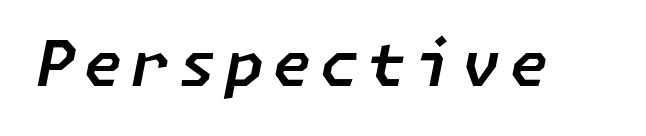
Q: Is the text italic (slanted)? A: Yes, it leans right by about 11 degrees.
Q: Is the text underlined? A: No.
Q: Width (condensed, normal, or wide)? A: Normal.
Q: Stroke contrast? A: Low.
Q: x-height? A: Medium.
